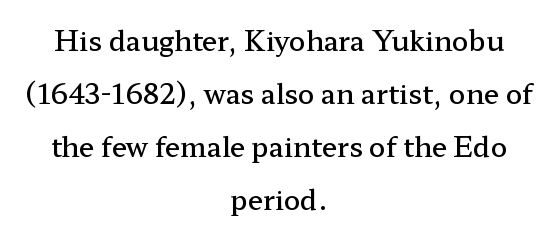
{"italic": "no", "bold": "semi", "underline": "no", "align": "center", "line_spacing": "loose", "line_spacing_ratio": 1.96, "letter_spacing": "normal", "letter_spacing_em": 0.0, "glyph_px": 27}
